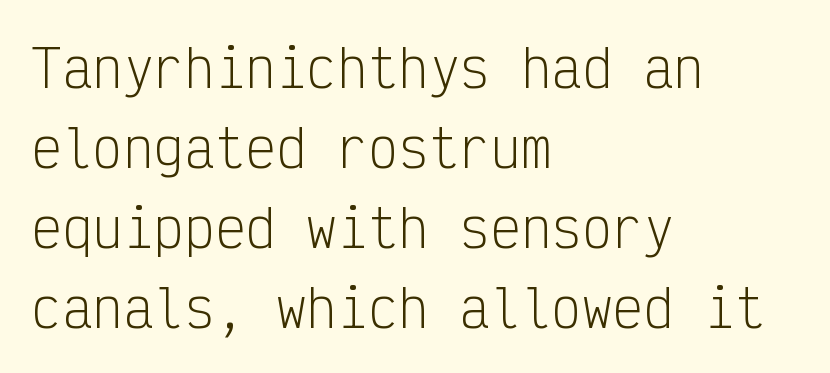
The image shows 51 px light, condensed sans-serif type, upright, monospaced; set left-aligned, normal line spacing (1.57x), normal letter spacing, not underlined; low stroke contrast and a medium x-height.
